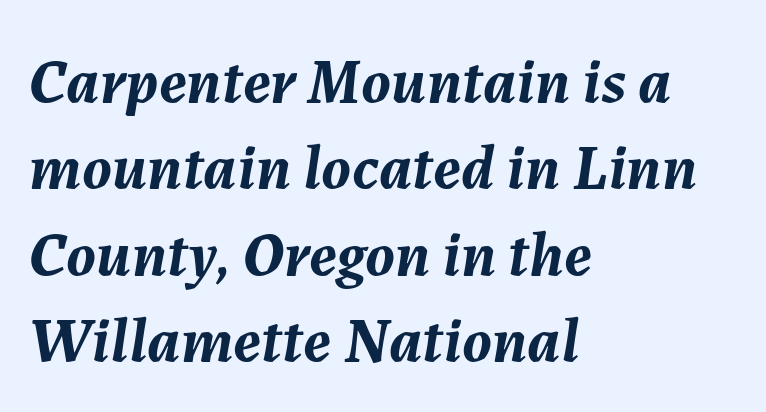
{"italic": "yes", "lean": "right", "slant_degrees": 7, "bold": "yes", "weight": "semibold", "width": "normal", "stroke_contrast": "medium", "x_height": "medium", "monospaced": "no", "underline": "no", "align": "left", "line_spacing": "normal", "line_spacing_ratio": 1.35, "letter_spacing": "normal", "letter_spacing_em": 0.0, "glyph_px": 64}
